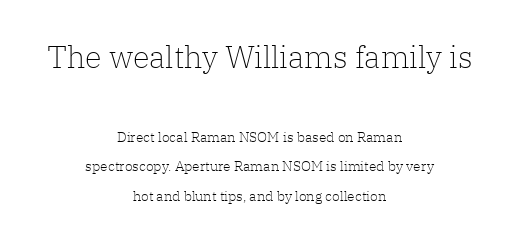
Baseline-to-baseline distance is far greater than the letter height. This sample uses plain, unmodified letter spacing. The typeface chosen for these lines features serifs. Proportional: the letters do not fall into vertical columns. Vertical stems look standard width or narrower in stroke. The specimen reads as upright at a glance.
